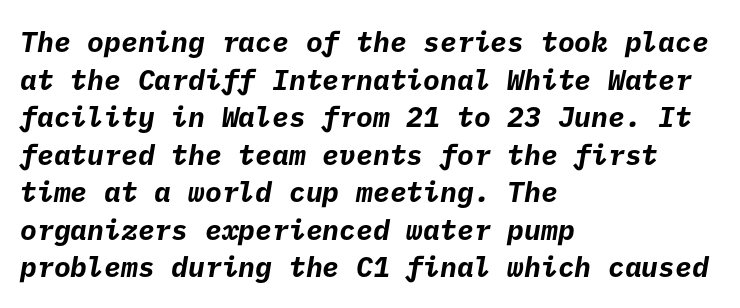
The image shows 28 px bold sans-serif type; set left-aligned, normal line spacing (1.34x), normal letter spacing, not underlined; low stroke contrast and a medium x-height.
